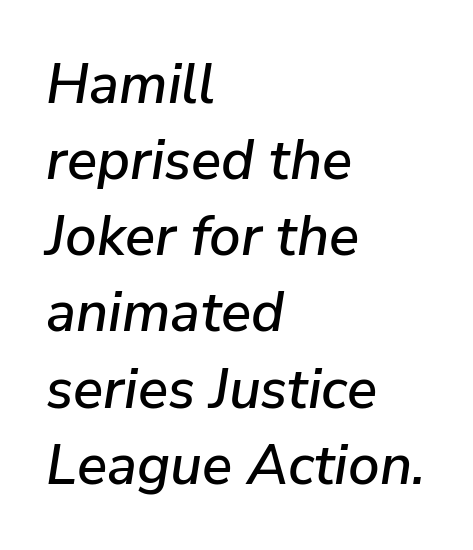
The passage shown stacks its lines at a standard gap. The specimen reads as italic at a glance. The rendering uses natural spacing where letterforms have individual widths. The face used here is rendered with its standard letterfit. The glyphs are unaccompanied by any horizontal stroke below them.
